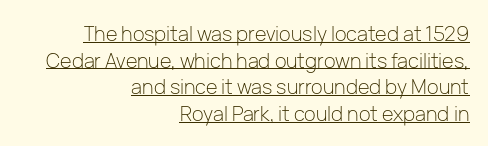
The image shows 20 px text type, upright; set right-aligned, normal line spacing (1.33x), normal letter spacing, underlined.
